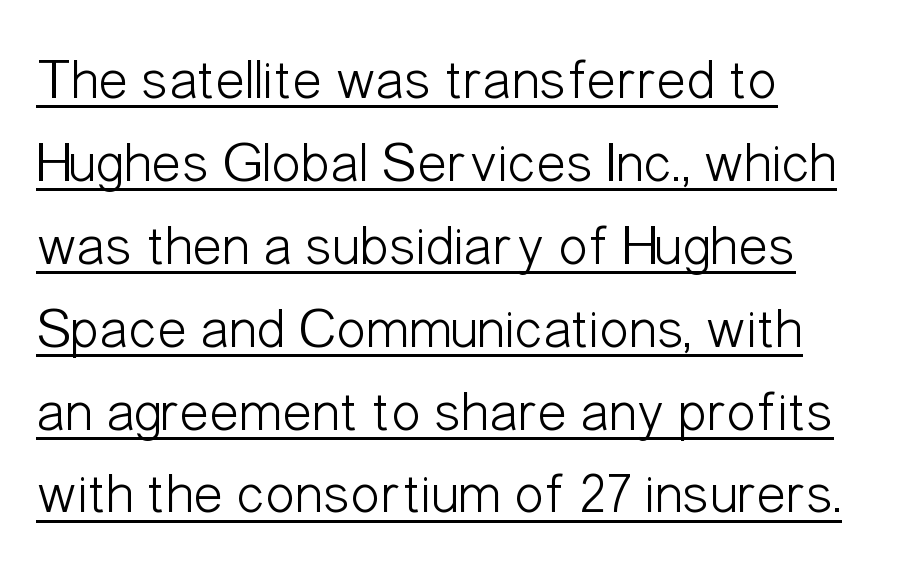
Q: Is the text bold? A: No.
Q: Is the text italic (slanted)? A: No, it is upright.
Q: Is the typeface a serif or a sans-serif typeface? A: Sans-serif.
Q: Is the text underlined? A: Yes.
Q: How is the paragraph aligned? A: Left-aligned.
Q: Is the spacing between letters normal or unusually wide? A: Normal.
Q: Is the spacing between lines tight, normal or loose? A: Normal.
Q: Width (condensed, normal, or wide)? A: Condensed.
Q: Stroke contrast? A: Low.
Q: x-height? A: Medium.
Q: Monospaced? A: No.
